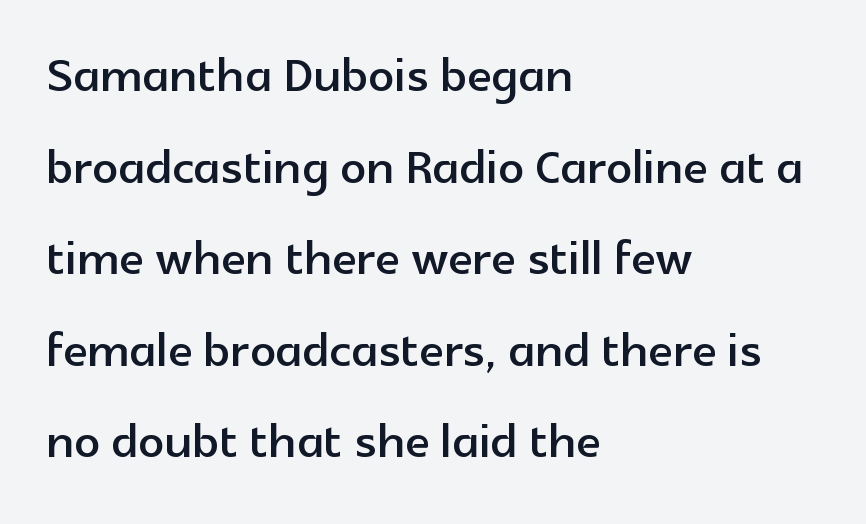
{"serif": "no", "italic": "no", "width": "normal", "x_height": "medium", "monospaced": "no", "underline": "no", "align": "left", "line_spacing": "normal", "line_spacing_ratio": 1.43, "letter_spacing": "normal", "letter_spacing_em": 0.0, "glyph_px": 64}
